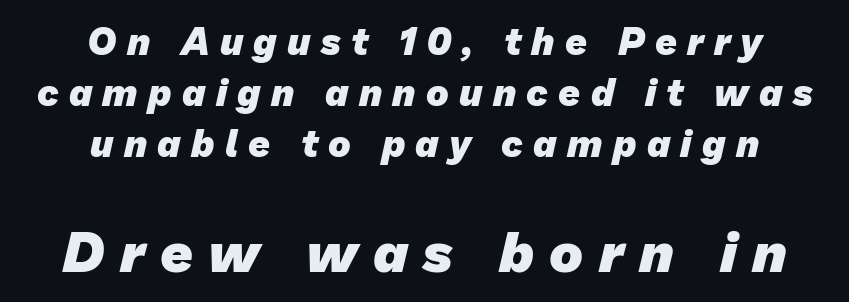
These lines are rendered in a variable-pitch font. The lower block of text is set noticeably larger than the block above it. As a designer I'd log this as weight 700, bold. The foot of each line stays bare and open. This rendering widens character spacing well past its baseline value.
